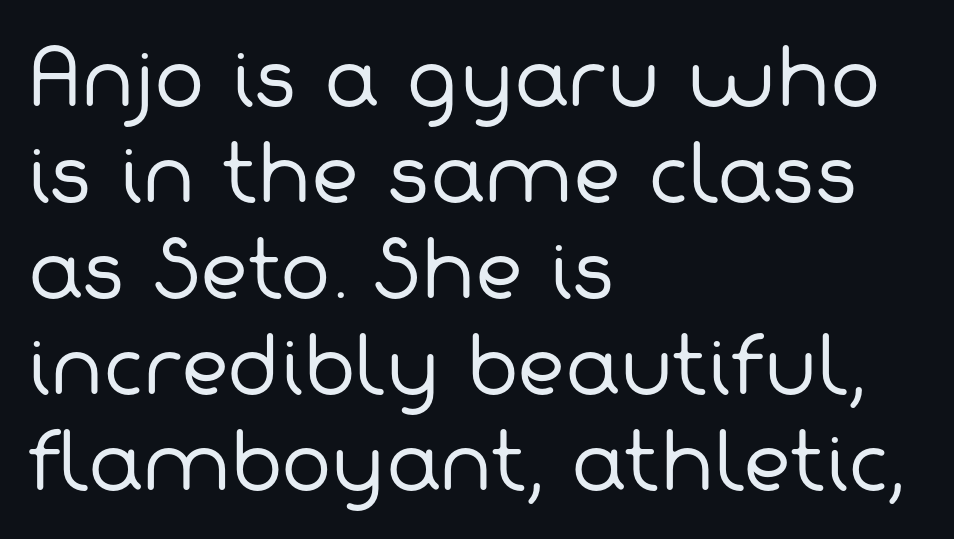
Q: Is the text bold? A: No.
Q: Is the typeface a serif or a sans-serif typeface? A: Sans-serif.
Q: Is the text underlined? A: No.
Q: How is the paragraph aligned? A: Left-aligned.
Q: Is the spacing between letters normal or unusually wide? A: Normal.
Q: Is the spacing between lines tight, normal or loose? A: Normal.
Q: Width (condensed, normal, or wide)? A: Normal.
Q: Stroke contrast? A: Low.
Q: x-height? A: Medium.
Q: Monospaced? A: No.
